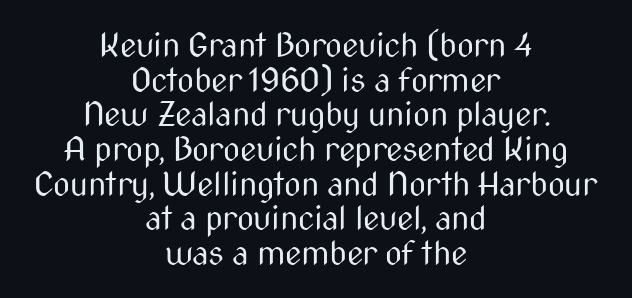
{"serif": "no", "italic": "no", "bold": "no", "weight": "regular", "width": "condensed", "stroke_contrast": "medium", "x_height": "medium", "monospaced": "no", "underline": "no", "align": "center", "line_spacing": "tight", "line_spacing_ratio": 1.05, "letter_spacing": "normal", "letter_spacing_em": 0.0, "glyph_px": 33}
